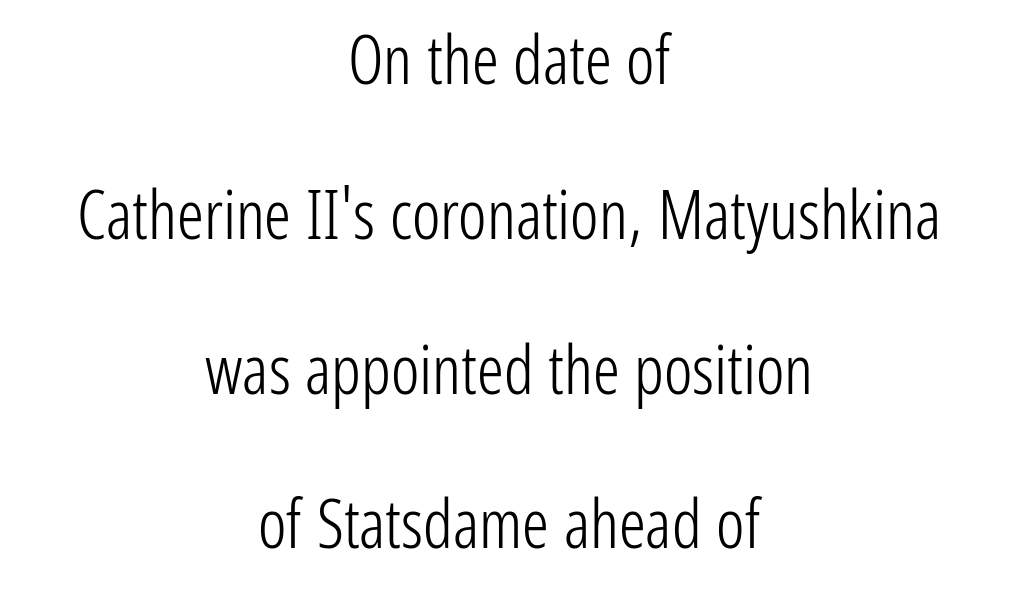
The image shows 67 px light, condensed sans-serif type, upright; set centered, loose line spacing (2.31x), normal letter spacing, not underlined; low stroke contrast and a medium x-height.
